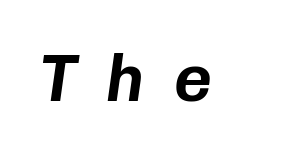
Q: Is the text italic (slanted)? A: Yes, it leans right by about 8 degrees.
Q: Is the text underlined? A: No.
Q: Is the spacing between letters normal or unusually wide? A: Unusually wide.
Q: Width (condensed, normal, or wide)? A: Normal.
Q: Stroke contrast? A: Low.
Q: x-height? A: Medium.
Q: Monospaced? A: Yes.
